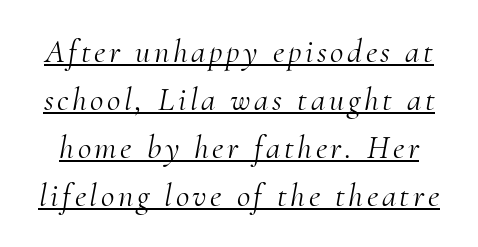
The image shows 33 px light serif type, italic (leaning right); set normal line spacing (1.45x), underlined; medium stroke contrast and a small x-height.
